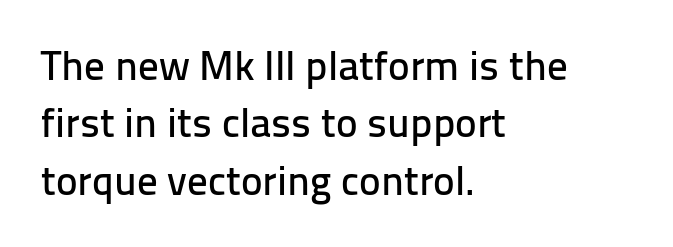
Q: Is the text italic (slanted)? A: No, it is upright.
Q: Is the typeface a serif or a sans-serif typeface? A: Sans-serif.
Q: Is the text underlined? A: No.
Q: How is the paragraph aligned? A: Left-aligned.
Q: Is the spacing between letters normal or unusually wide? A: Normal.
Q: Is the spacing between lines tight, normal or loose? A: Normal.
Q: Width (condensed, normal, or wide)? A: Normal.
Q: Stroke contrast? A: Low.
Q: x-height? A: Medium.
Q: Monospaced? A: No.
